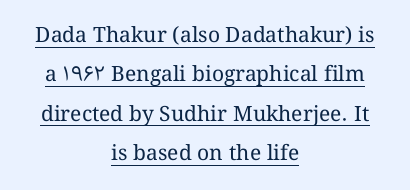
{"italic": "no", "bold": "no", "underline": "yes", "align": "center", "line_spacing_ratio": 1.87, "letter_spacing": "normal", "letter_spacing_em": 0.0, "glyph_px": 21}
